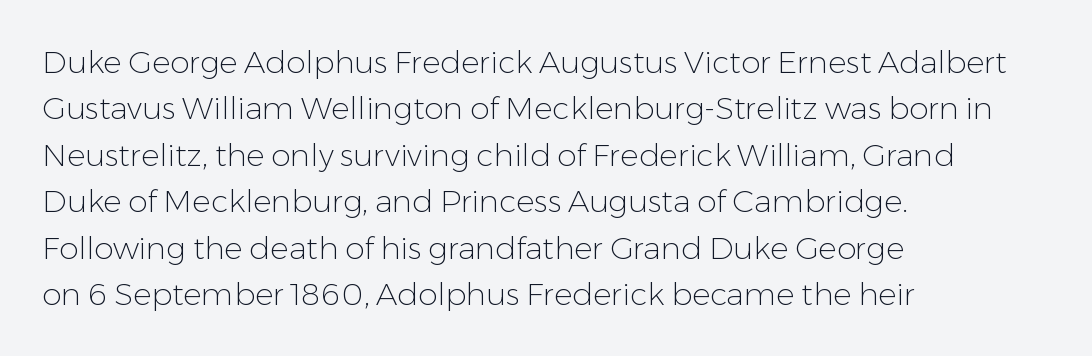
The image shows 31 px light sans-serif type, upright; set left-aligned, normal line spacing (1.5x), normal letter spacing, not underlined; low stroke contrast and a medium x-height.
